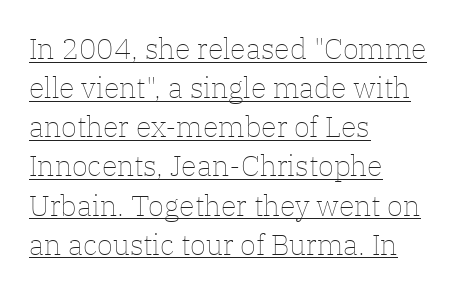
Q: Is the text bold? A: No.
Q: Is the text italic (slanted)? A: No, it is upright.
Q: Is the text underlined? A: Yes.
Q: How is the paragraph aligned? A: Left-aligned.
Q: Is the spacing between letters normal or unusually wide? A: Normal.
Q: Is the spacing between lines tight, normal or loose? A: Normal.
Q: Width (condensed, normal, or wide)? A: Normal.
Q: Stroke contrast? A: Low.
Q: x-height? A: Medium.
Q: Monospaced? A: No.
